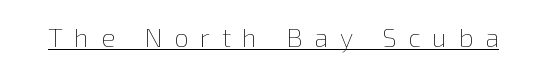
The image shows 26 px text type, upright; set unusually wide letter spacing (+0.45 em), underlined.
